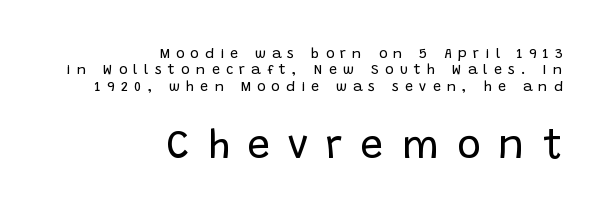
The image shows 40 px regular-weight sans-serif type, upright; set right-aligned, line spacing 1.17x, unusually wide letter spacing (+0.45 em), not underlined; the second (bottom) block is 2.86x larger; low stroke contrast and a large x-height.
